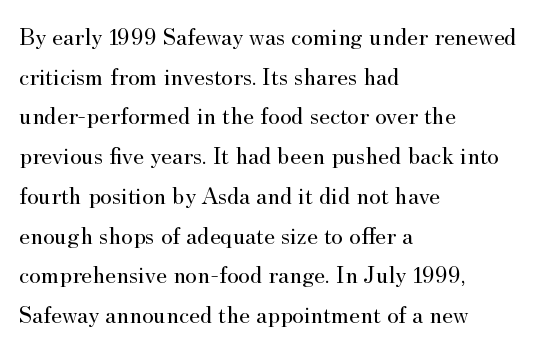
The image shows 25 px text type, upright; set left-aligned, normal line spacing (1.59x), normal letter spacing, not underlined.
